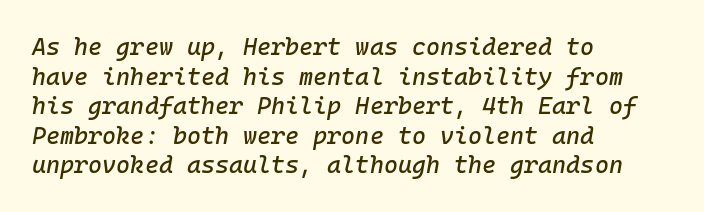
{"italic": "yes", "lean": "right", "slant_degrees": 10, "underline": "no", "align": "left", "line_spacing_ratio": 1.23, "letter_spacing": "normal", "letter_spacing_em": 0.0, "glyph_px": 24}
